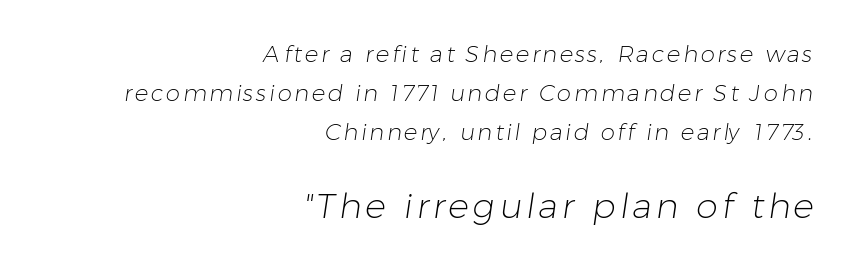
Q: Is the text bold? A: No.
Q: Is the typeface a serif or a sans-serif typeface? A: Sans-serif.
Q: Is the text underlined? A: No.
Q: How is the paragraph aligned? A: Right-aligned.
Q: Is the spacing between lines tight, normal or loose? A: Normal.
Q: Which block of text is set in a larger size, the first (top) or the second (bottom)? A: The second (bottom) one.
Q: Width (condensed, normal, or wide)? A: Normal.
Q: Stroke contrast? A: Low.
Q: x-height? A: Medium.
Q: Monospaced? A: No.
